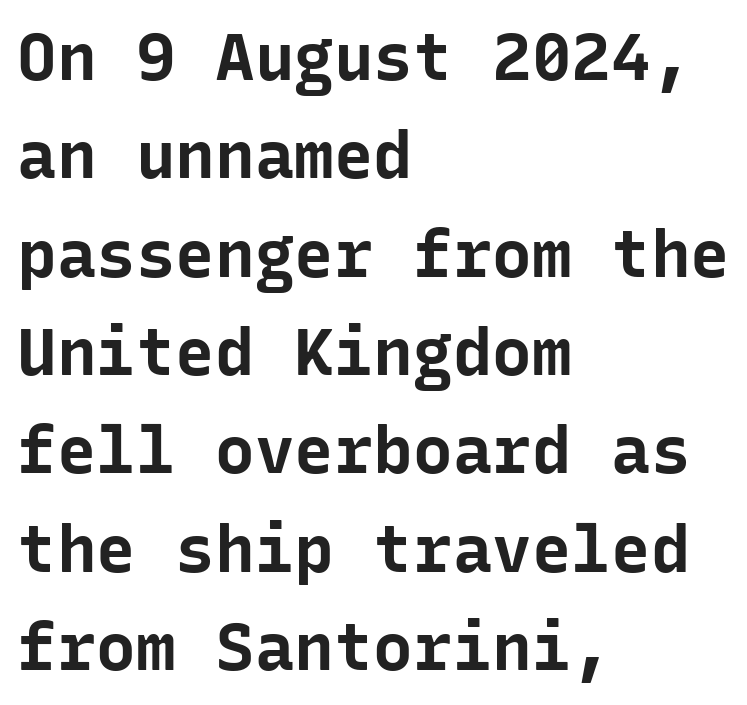
{"serif": "no", "italic": "no", "bold": "yes", "weight": "bold", "width": "normal", "stroke_contrast": "low", "x_height": "medium", "monospaced": "yes", "underline": "no", "align": "left", "line_spacing": "normal", "line_spacing_ratio": 1.49, "letter_spacing": "normal", "letter_spacing_em": 0.0, "glyph_px": 66}
